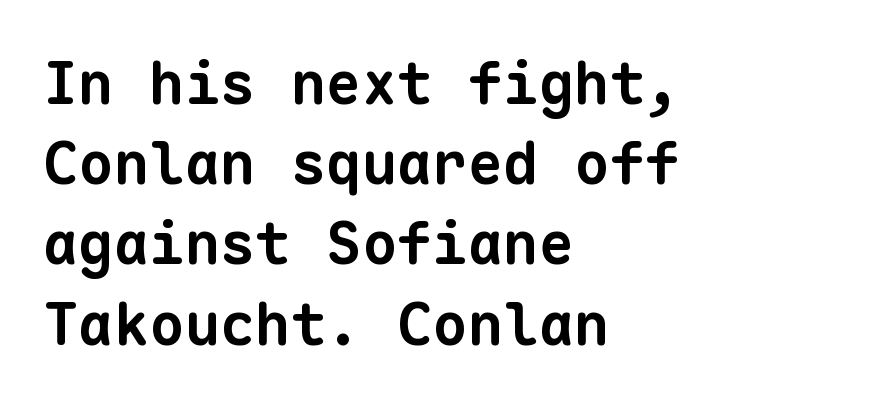
Q: Is the text bold? A: Yes.
Q: Is the typeface a serif or a sans-serif typeface? A: Sans-serif.
Q: Is the text underlined? A: No.
Q: How is the paragraph aligned? A: Left-aligned.
Q: Is the spacing between letters normal or unusually wide? A: Normal.
Q: Is the spacing between lines tight, normal or loose? A: Normal.
Q: Width (condensed, normal, or wide)? A: Normal.
Q: Stroke contrast? A: Low.
Q: x-height? A: Medium.
Q: Monospaced? A: Yes.
